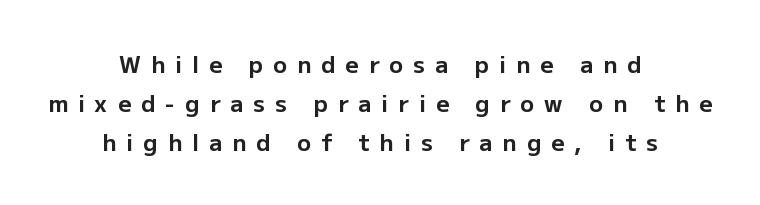
{"italic": "no", "bold": "yes", "underline": "no", "align": "center", "line_spacing": "normal", "line_spacing_ratio": 1.7, "letter_spacing": "wide", "letter_spacing_em": 0.44, "glyph_px": 23}
